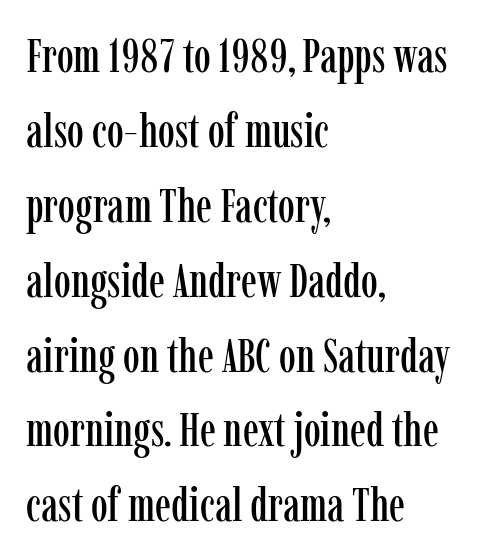
Underline: absent. Evenly set lines give the paragraph a standard silhouette. Classification — serif. Character widths vary here, with narrow letters taking less room than wide ones.
